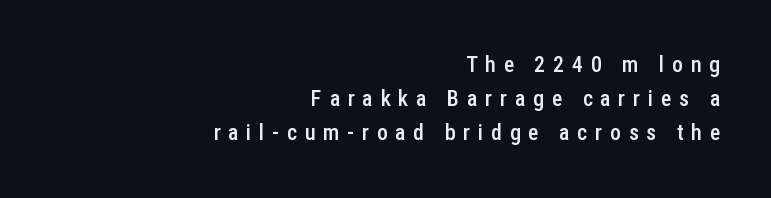
The image shows 22 px text type, upright; set right-aligned, normal line spacing (1.55x), unusually wide letter spacing (+0.35 em), not underlined.
